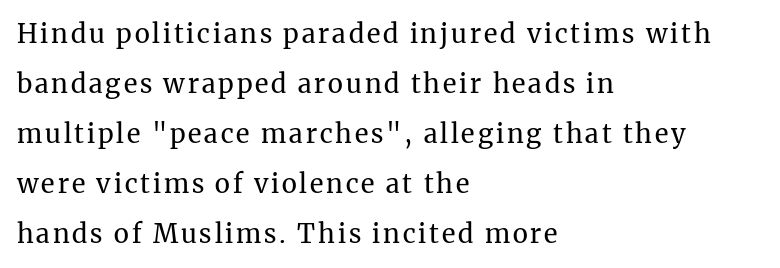
The image shows 26 px text type, upright; set left-aligned, loose line spacing (1.92x), not underlined.
